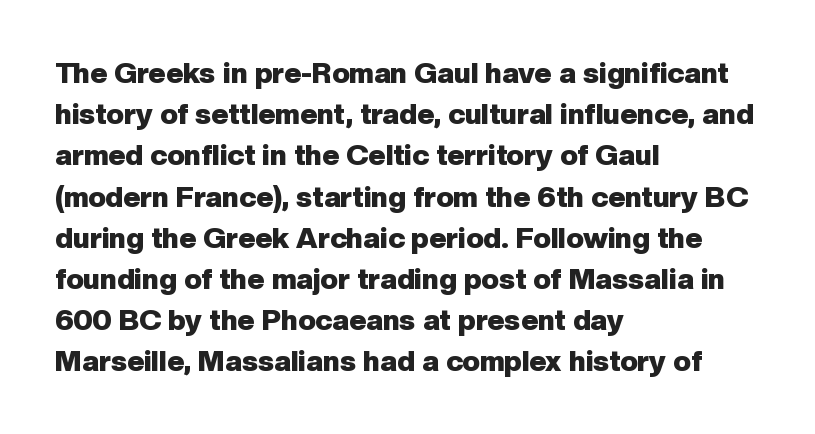
Spacing verdict: proportional, widths tailored to each character. There is no visible air inserted between adjacent glyphs. The passage shown stacks its lines at a standard gap. Font category for this specimen: sans-serif. The gap between lines stays unmarked.
